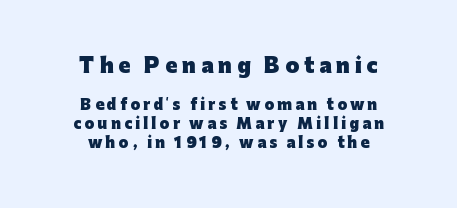
{"italic": "no", "bold": "yes", "underline": "no", "align": "center", "line_spacing": "normal", "line_spacing_ratio": 1.38, "letter_spacing": "wide", "letter_spacing_em": 0.24, "larger_block": "first", "size_ratio": 1.43, "glyph_px": 20}
